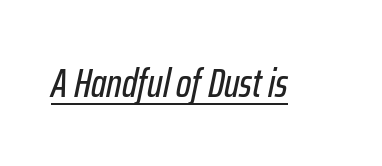
These lines are rendered in a variable-pitch font. The face used here has a pronounced slope to its letters. Observe the ordinary spacing: letters are neighbours, not strangers. Underline: present.
